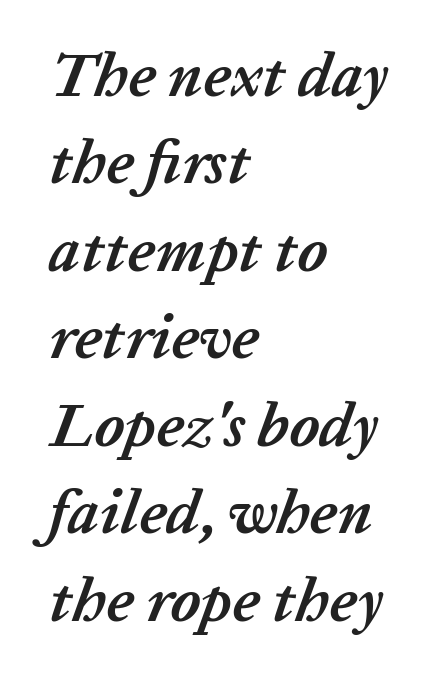
The image shows 62 px semibold type, italic (leaning right); set left-aligned, normal line spacing (1.41x), normal letter spacing, not underlined; low stroke contrast and a medium x-height.
